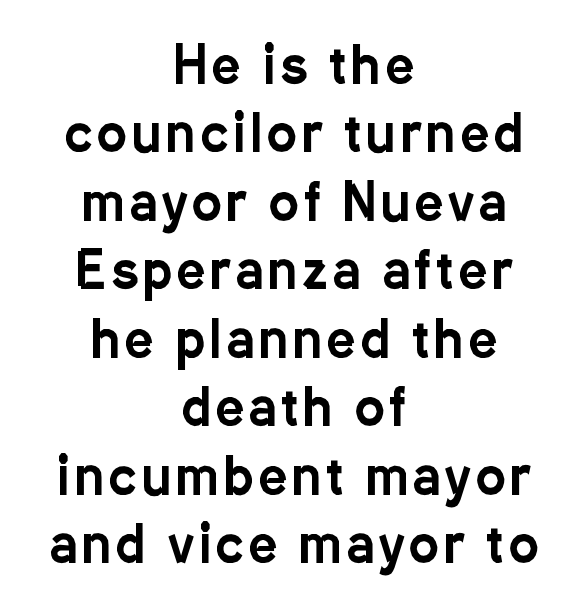
{"serif": "no", "italic": "no", "width": "condensed", "stroke_contrast": "low", "x_height": "medium", "monospaced": "no", "underline": "no", "align": "center", "line_spacing": "normal", "line_spacing_ratio": 1.37, "glyph_px": 50}
